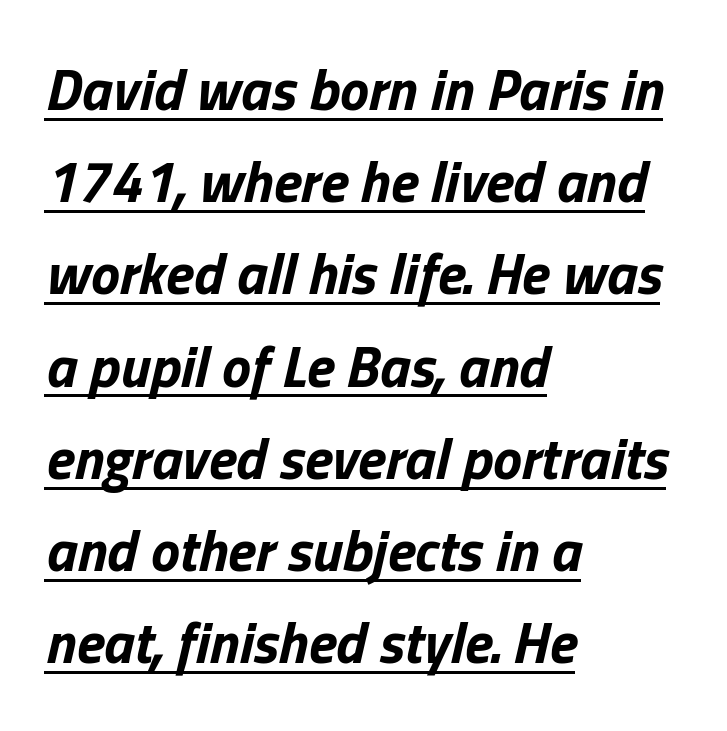
This sample uses an oblique cut, with every glyph tilted off the vertical. A typesetter would call this proportional, since set widths differ per character. Every row of glyphs begins at an identical x-position on the left. How heavy is the stroke? Heavy — this is a bold.
